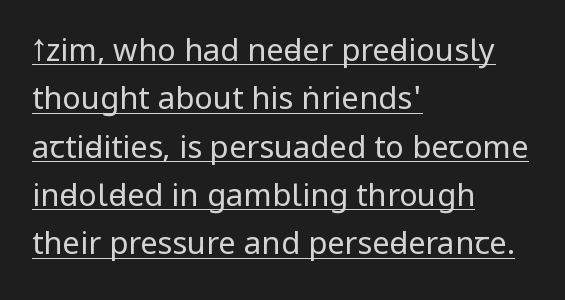
Q: Is the text bold? A: No.
Q: Is the text italic (slanted)? A: No, it is upright.
Q: Is the typeface a serif or a sans-serif typeface? A: Sans-serif.
Q: Is the text underlined? A: Yes.
Q: How is the paragraph aligned? A: Left-aligned.
Q: Is the spacing between letters normal or unusually wide? A: Normal.
Q: Is the spacing between lines tight, normal or loose? A: Normal.
Q: Width (condensed, normal, or wide)? A: Condensed.
Q: Stroke contrast? A: Low.
